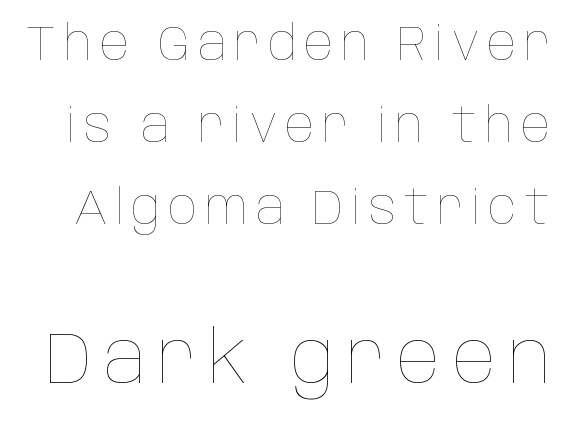
The gap between lines stays unmarked. The axis of the letterforms is exactly vertical. Typesetter's note — lower block bumped up in size, upper block left smaller. These lines are rendered in a variable-pitch font. Think standard paragraph weight, or any step lighter than that.
